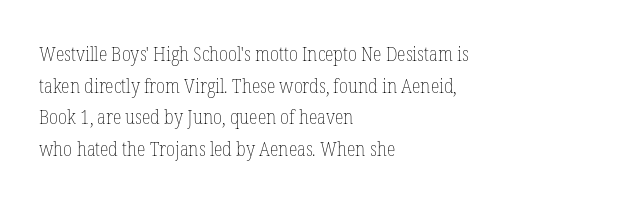
Teacher's note: observe the even left margin — that is flush-left alignment. The passage shown is not underscored anywhere. The rendering uses a moderate line-height, typical for paragraphs. Ascenders rise straight up at ninety degrees. Nobody touched the tracking dial on this one.
